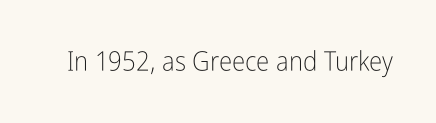
The image shows 27 px text type, upright; set normal letter spacing, not underlined.
